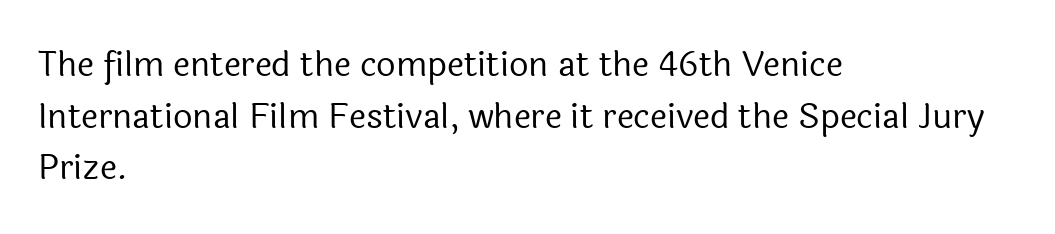
{"serif": "no", "italic": "no", "bold": "no", "weight": "regular", "width": "normal", "x_height": "medium", "monospaced": "no", "underline": "no", "align": "left", "line_spacing": "normal", "line_spacing_ratio": 1.52, "letter_spacing": "normal", "letter_spacing_em": 0.0, "glyph_px": 34}
